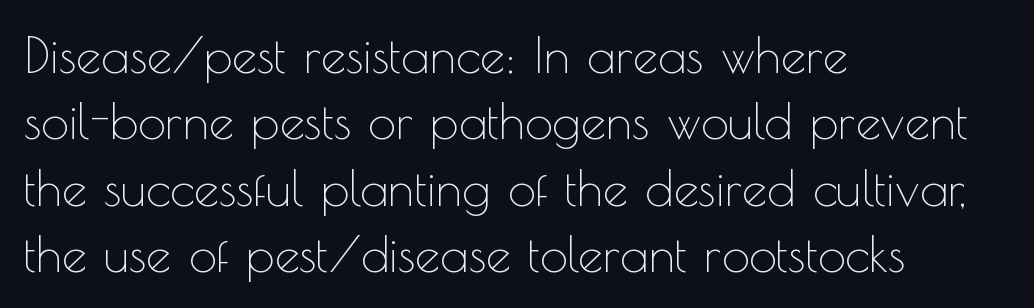
Vertical spacing — default. Note the varied advance widths — an 'i' is clearly narrower than an 'm'. The font family rendered here belongs to the sans-serif group. Counters stay open thanks to moderate or lighter strokes. Lines of text with bare space underneath. These lines were composed using upright roman letters.
